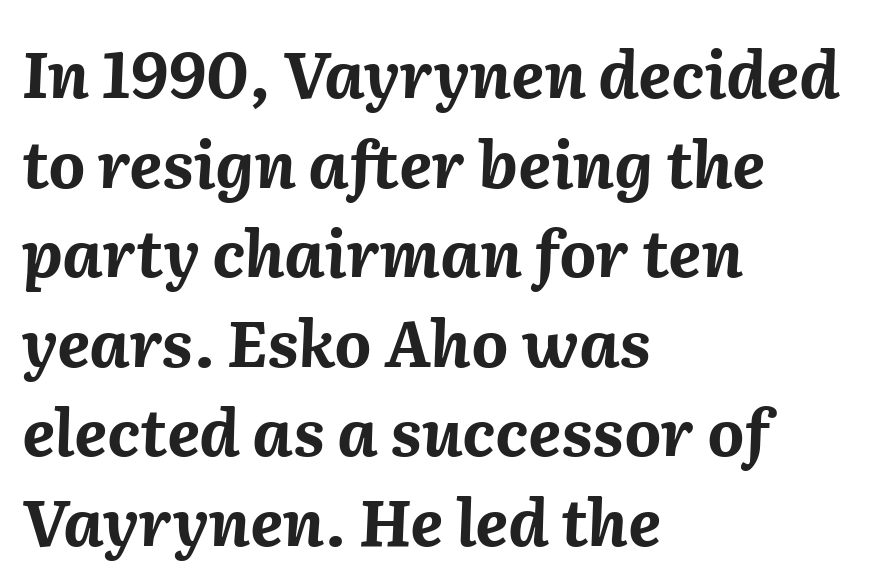
The lettering tilts uniformly, giving the passage an italic look. Inter-character spacing is left at the font's built-in metrics. This sample has the flowing, uneven cadence of proportional lettering. Beneath every word, the page is bare. Horizontally, the lines are justified to the leading edge only. The rows are spaced the way most documents space them.
